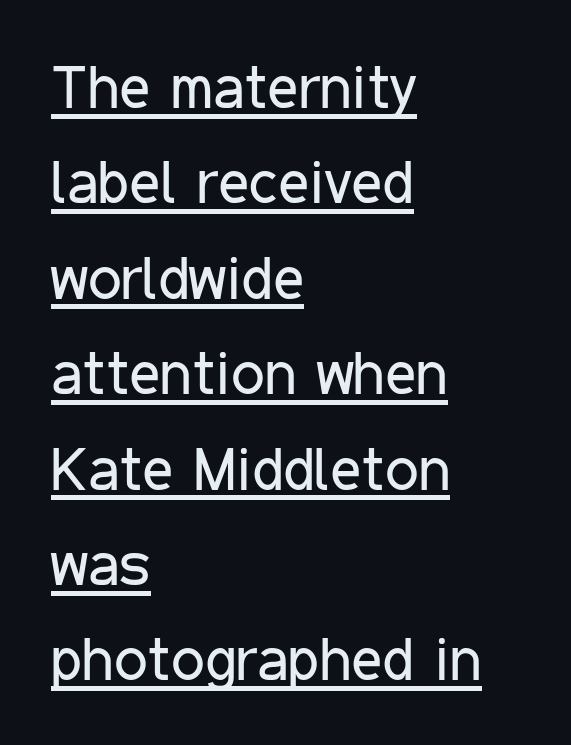
{"serif": "no", "italic": "no", "bold": "no", "weight": "regular", "width": "condensed", "stroke_contrast": "low", "x_height": "medium", "monospaced": "no", "underline": "yes", "align": "left", "line_spacing": "normal", "line_spacing_ratio": 1.59, "letter_spacing": "normal", "letter_spacing_em": 0.0, "glyph_px": 60}
